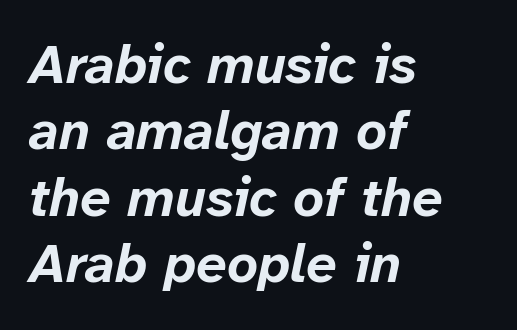
The image shows 54 px bold type, italic (leaning right); set left-aligned, line spacing 1.23x, normal letter spacing, not underlined; low stroke contrast and a medium x-height.
